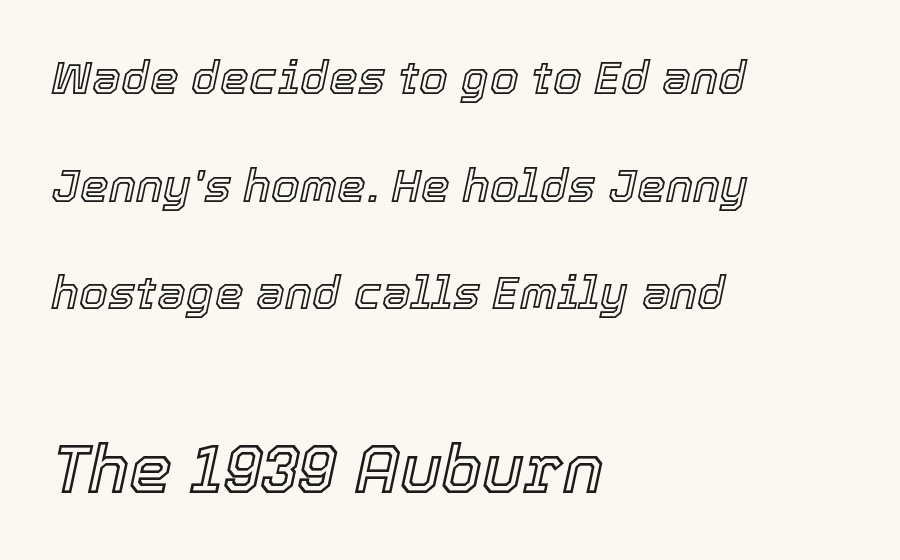
The image shows 69 px text type, italic (leaning right); set left-aligned, loose line spacing (2.34x), normal letter spacing, not underlined; the second (bottom) block is 1.5x larger; a medium x-height.
